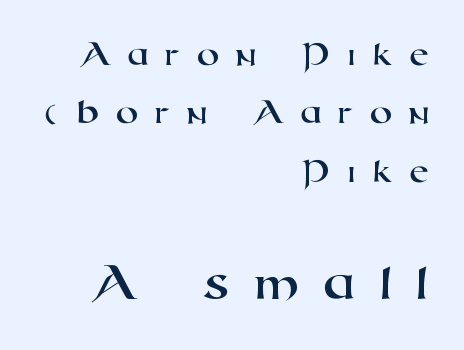
Q: Is the typeface a serif or a sans-serif typeface? A: Sans-serif.
Q: Is the text underlined? A: No.
Q: How is the paragraph aligned? A: Right-aligned.
Q: Is the spacing between letters normal or unusually wide? A: Unusually wide.
Q: Is the spacing between lines tight, normal or loose? A: Normal.
Q: Which block of text is set in a larger size, the first (top) or the second (bottom)? A: The second (bottom) one.
Q: Width (condensed, normal, or wide)? A: Wide.
Q: Stroke contrast? A: High.
Q: x-height? A: Medium.
Q: Monospaced? A: No.
